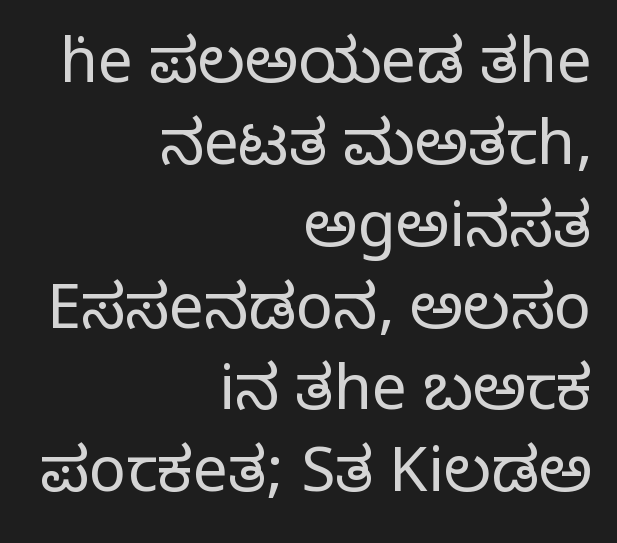
Character widths vary here, with narrow letters taking less room than wide ones. Is there much room between lines? A standard amount, neither cramped nor airy. Small tapered or slab feet sit at the stroke ends, so this counts as serif. Look at the tracking — it's just the regular setting, nothing added. In terms of posture, this sample is upright. Line endings align vertically; line beginnings do not.
